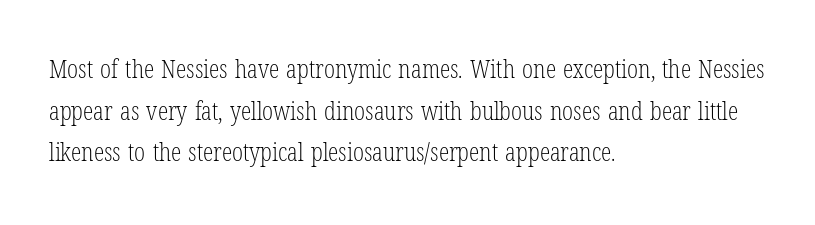
The image shows 26 px text type, upright; set left-aligned, normal line spacing (1.6x), normal letter spacing, not underlined.
